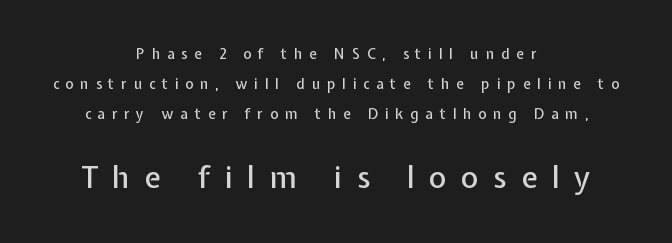
Is the letter spacing exaggerated? Yes — the characters are pushed far apart. The rendering uses natural spacing where letterforms have individual widths. The specimen omits any rule beneath the text block's lines. Visually the block forms a symmetrical silhouette, jagged on both flanks. If you drew a line through each stem, it would be perfectly vertical. Students, observe: this is what heavily led, spacious text looks like.
